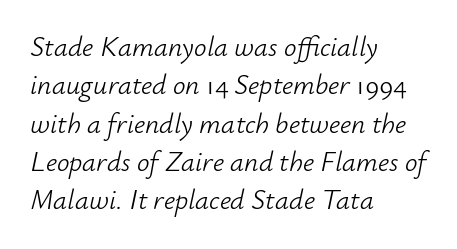
Notice how the stems are inclined rather than vertical — that's the hallmark of italics. One glance says typical: line gaps are just what's usual. You could not count columns in this text — the font is proportionally spaced. Bare-footed words on every line. No letter is thick-stroked: the sample isn't bold. The paragraph has a hard left edge and a soft right edge.
